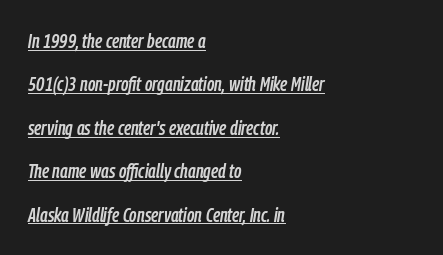
The image shows 20 px text type, italic (leaning right); set left-aligned, loose line spacing (2.17x), normal letter spacing, underlined.
